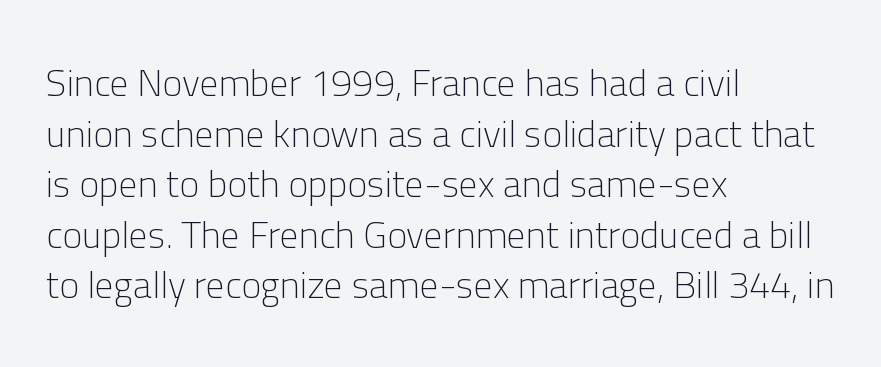
Q: Is the text bold? A: No.
Q: Is the text italic (slanted)? A: No, it is upright.
Q: Is the typeface a serif or a sans-serif typeface? A: Sans-serif.
Q: Is the text underlined? A: No.
Q: How is the paragraph aligned? A: Left-aligned.
Q: Is the spacing between letters normal or unusually wide? A: Normal.
Q: Is the spacing between lines tight, normal or loose? A: Normal.
Q: Width (condensed, normal, or wide)? A: Normal.
Q: Stroke contrast? A: Low.
Q: x-height? A: Medium.
Q: Monospaced? A: No.
